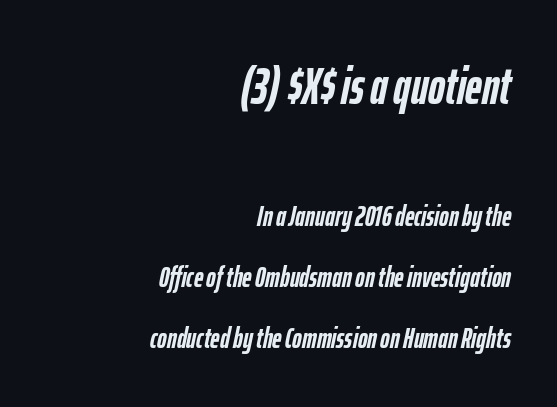
Teacher's note: observe the even right margin — that is flush-right alignment. Underline: absent. Quick note: italic. Weight: bold.
